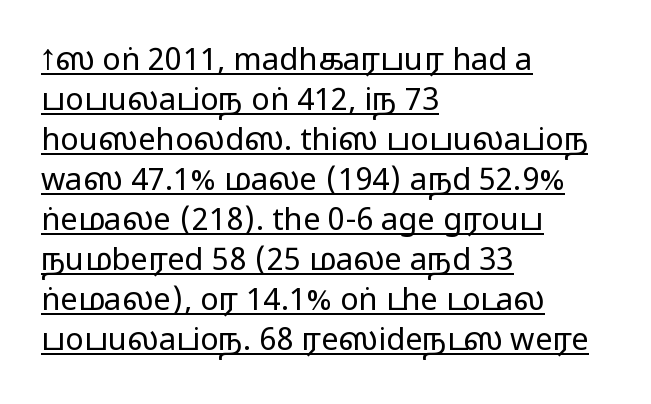
The image shows 31 px regular-weight, wide sans-serif type, upright; set left-aligned, normal line spacing (1.29x), normal letter spacing, underlined; low stroke contrast and a medium x-height.
